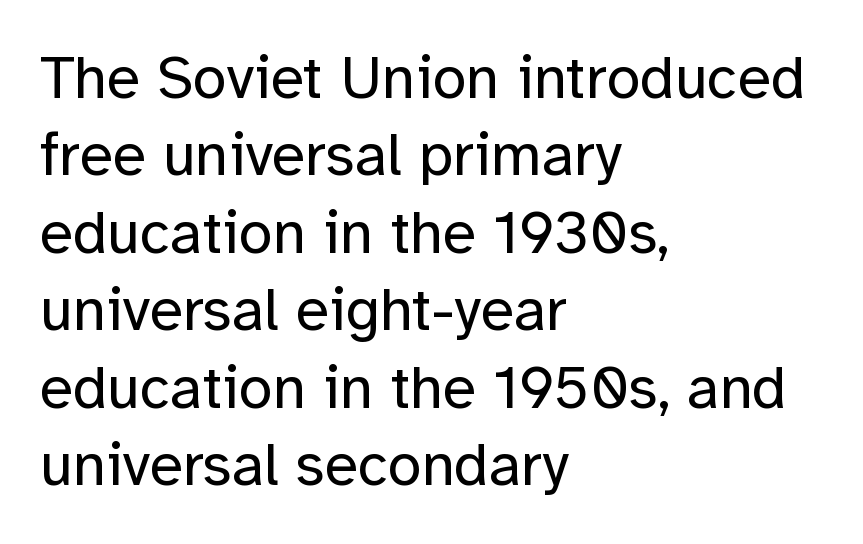
The image shows 61 px regular-weight sans-serif type, upright; set left-aligned, normal line spacing (1.27x), normal letter spacing, not underlined; low stroke contrast and a medium x-height.
